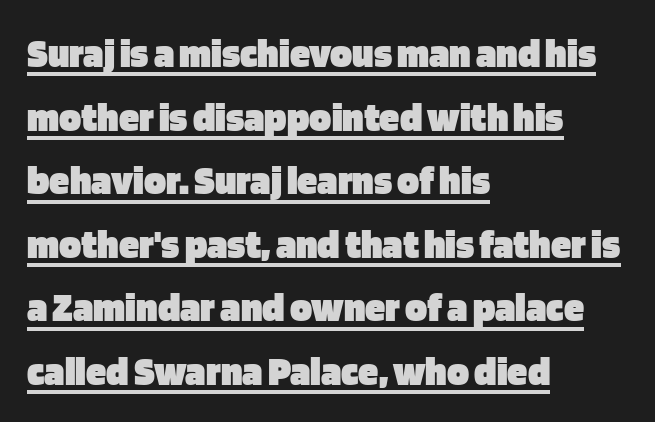
The image shows 41 px heavy sans-serif type, upright; set left-aligned, normal line spacing (1.55x), normal letter spacing, underlined; low stroke contrast and a large x-height.
